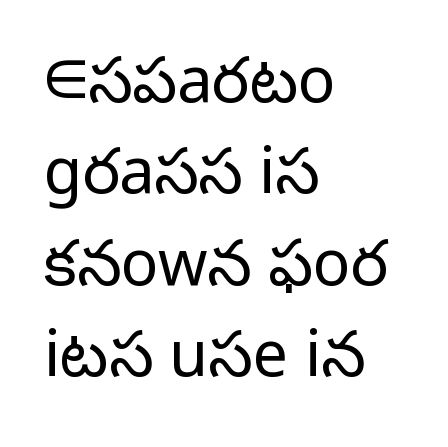
{"serif": "no", "italic": "no", "bold": "no", "weight": "light", "width": "normal", "stroke_contrast": "low", "x_height": "medium", "monospaced": "no", "underline": "no", "align": "left", "line_spacing": "normal", "line_spacing_ratio": 1.45, "letter_spacing": "normal", "letter_spacing_em": 0.0, "glyph_px": 63}
